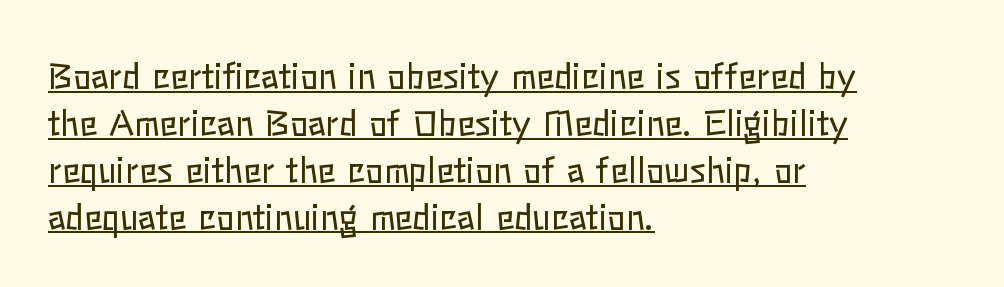
Q: Is the text bold? A: No.
Q: Is the text italic (slanted)? A: No, it is upright.
Q: Is the text underlined? A: Yes.
Q: How is the paragraph aligned? A: Left-aligned.
Q: Is the spacing between letters normal or unusually wide? A: Normal.
Q: Is the spacing between lines tight, normal or loose? A: Normal.
Q: Width (condensed, normal, or wide)? A: Normal.
Q: Stroke contrast? A: Low.
Q: x-height? A: Medium.
Q: Monospaced? A: No.
